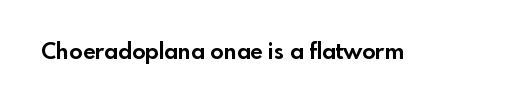
{"italic": "no", "bold": "yes", "underline": "no", "letter_spacing": "normal", "letter_spacing_em": 0.0, "glyph_px": 22}
